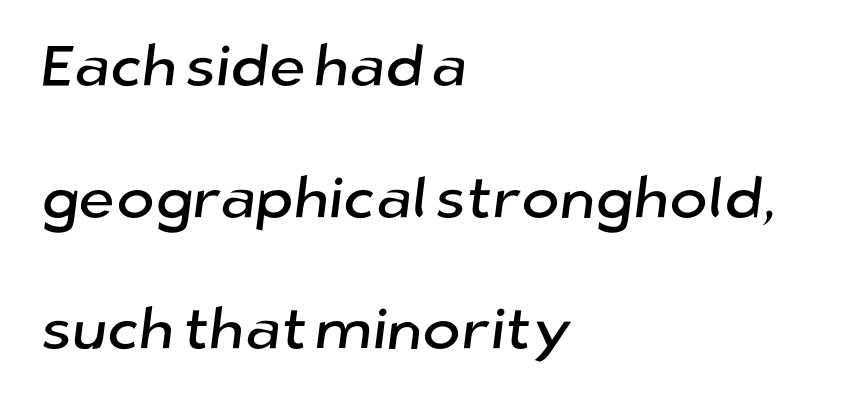
The image shows 58 px sans-serif type; set left-aligned, loose line spacing (2.27x), normal letter spacing, not underlined; low stroke contrast and a medium x-height.
